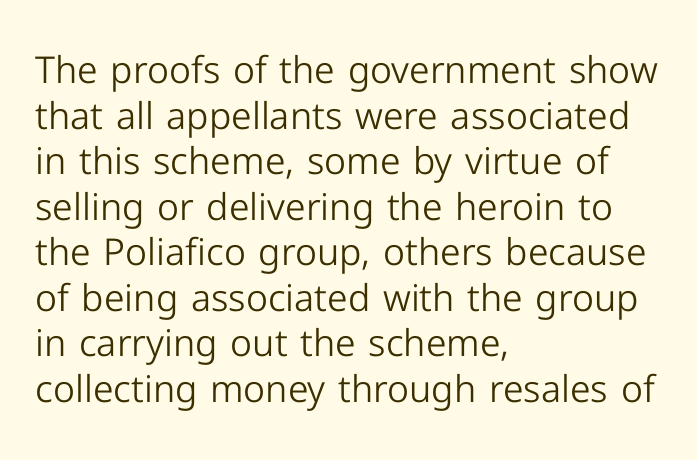
Q: Is the text bold? A: No.
Q: Is the text italic (slanted)? A: No, it is upright.
Q: Is the typeface a serif or a sans-serif typeface? A: Sans-serif.
Q: Is the text underlined? A: No.
Q: How is the paragraph aligned? A: Left-aligned.
Q: Is the spacing between letters normal or unusually wide? A: Normal.
Q: Width (condensed, normal, or wide)? A: Normal.
Q: Stroke contrast? A: Low.
Q: x-height? A: Medium.
Q: Monospaced? A: No.
